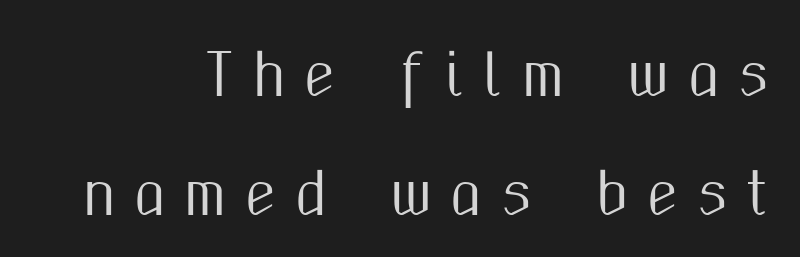
Q: Is the text italic (slanted)? A: No, it is upright.
Q: Is the typeface a serif or a sans-serif typeface? A: Sans-serif.
Q: Is the text underlined? A: No.
Q: How is the paragraph aligned? A: Right-aligned.
Q: Is the spacing between letters normal or unusually wide? A: Unusually wide.
Q: Is the spacing between lines tight, normal or loose? A: Loose.
Q: Width (condensed, normal, or wide)? A: Condensed.
Q: Stroke contrast? A: Medium.
Q: x-height? A: Medium.
Q: Monospaced? A: No.
